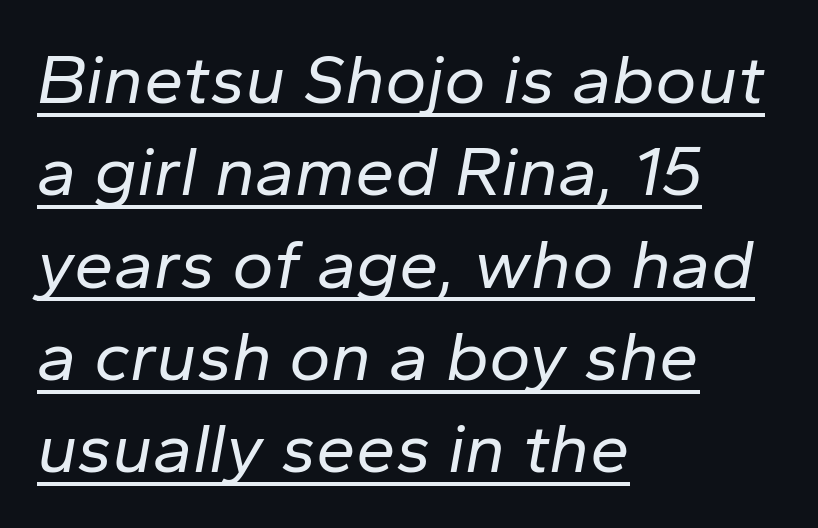
Q: Is the text bold? A: No.
Q: Is the text italic (slanted)? A: Yes, it leans right by about 10 degrees.
Q: Is the text underlined? A: Yes.
Q: How is the paragraph aligned? A: Left-aligned.
Q: Is the spacing between letters normal or unusually wide? A: Normal.
Q: Is the spacing between lines tight, normal or loose? A: Normal.
Q: Width (condensed, normal, or wide)? A: Normal.
Q: Stroke contrast? A: Low.
Q: x-height? A: Medium.
Q: Monospaced? A: No.
